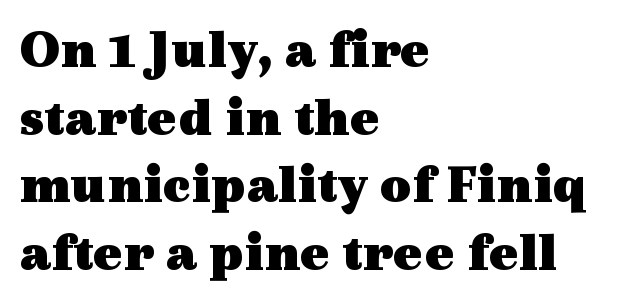
{"serif": "yes", "italic": "no", "bold": "yes", "weight": "heavy", "width": "wide", "x_height": "medium", "monospaced": "no", "underline": "no", "align": "left", "line_spacing_ratio": 1.23, "letter_spacing": "normal", "letter_spacing_em": 0.0, "glyph_px": 55}
